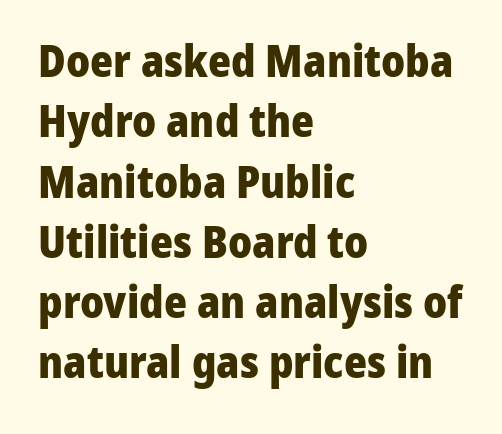
Q: Is the text bold? A: Yes.
Q: Is the text italic (slanted)? A: No, it is upright.
Q: Is the typeface a serif or a sans-serif typeface? A: Sans-serif.
Q: Is the text underlined? A: No.
Q: How is the paragraph aligned? A: Left-aligned.
Q: Is the spacing between letters normal or unusually wide? A: Normal.
Q: Is the spacing between lines tight, normal or loose? A: Normal.
Q: Width (condensed, normal, or wide)? A: Normal.
Q: Stroke contrast? A: Low.
Q: x-height? A: Medium.
Q: Monospaced? A: No.
